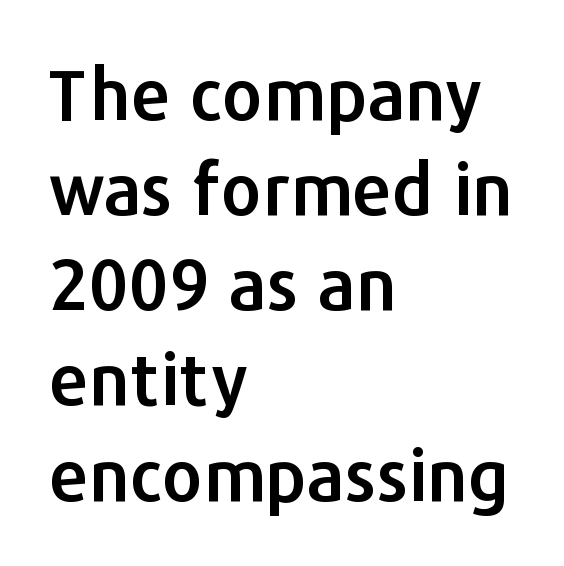
Q: Is the text italic (slanted)? A: No, it is upright.
Q: Is the typeface a serif or a sans-serif typeface? A: Sans-serif.
Q: Is the text underlined? A: No.
Q: How is the paragraph aligned? A: Left-aligned.
Q: Is the spacing between letters normal or unusually wide? A: Normal.
Q: Is the spacing between lines tight, normal or loose? A: Normal.
Q: Width (condensed, normal, or wide)? A: Normal.
Q: Stroke contrast? A: Low.
Q: x-height? A: Medium.
Q: Monospaced? A: No.
